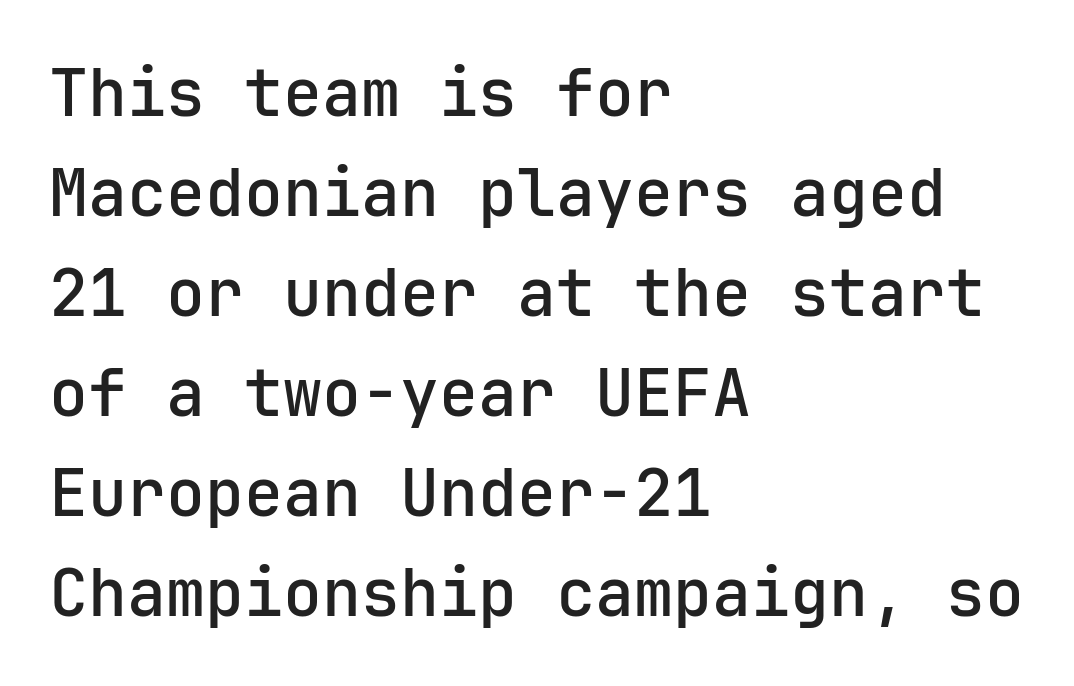
Q: Is the text bold? A: Semi-bold.
Q: Is the text italic (slanted)? A: No, it is upright.
Q: Is the typeface a serif or a sans-serif typeface? A: Sans-serif.
Q: Is the text underlined? A: No.
Q: How is the paragraph aligned? A: Left-aligned.
Q: Is the spacing between letters normal or unusually wide? A: Normal.
Q: Is the spacing between lines tight, normal or loose? A: Normal.
Q: Width (condensed, normal, or wide)? A: Normal.
Q: Stroke contrast? A: Low.
Q: x-height? A: Medium.
